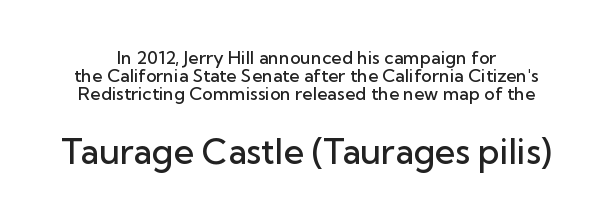
The rendering keeps characters at their native spacing. Small over large — that's the arrangement of the two blocks here. In terms of leading, this rendering errs on the cramped side. The passage shown is typeset with a sans-serif family. Tall strokes in this sample are plumb rather than angled.
